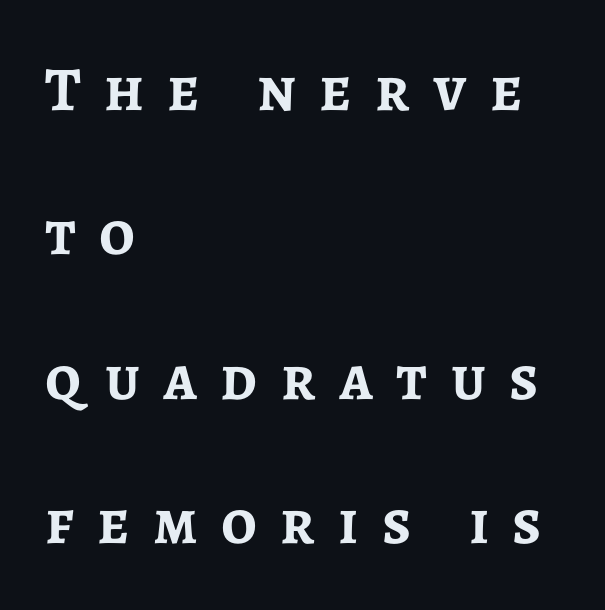
{"serif": "no", "italic": "no", "bold": "yes", "weight": "semibold", "width": "normal", "stroke_contrast": "low", "x_height": "medium", "monospaced": "no", "underline": "no", "align": "left", "line_spacing": "loose", "line_spacing_ratio": 2.29, "letter_spacing": "wide", "letter_spacing_em": 0.37, "glyph_px": 63}
